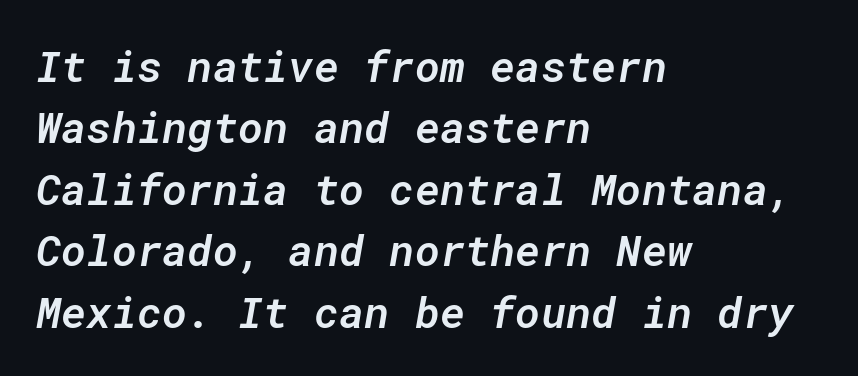
Q: Is the text bold? A: Semi-bold.
Q: Is the text italic (slanted)? A: Yes, it leans right by about 10 degrees.
Q: Is the text underlined? A: No.
Q: How is the paragraph aligned? A: Left-aligned.
Q: Is the spacing between letters normal or unusually wide? A: Normal.
Q: Is the spacing between lines tight, normal or loose? A: Normal.
Q: Width (condensed, normal, or wide)? A: Normal.
Q: Stroke contrast? A: Low.
Q: x-height? A: Medium.
Q: Monospaced? A: Yes.
